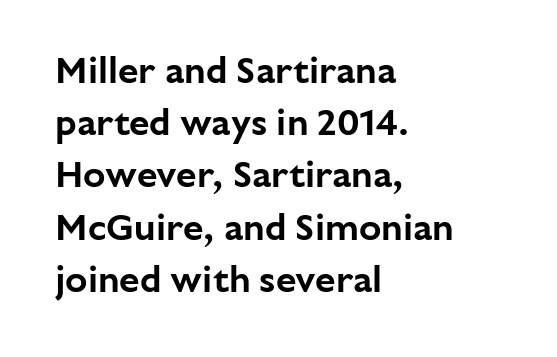
Q: Is the text italic (slanted)? A: No, it is upright.
Q: Is the typeface a serif or a sans-serif typeface? A: Sans-serif.
Q: Is the text underlined? A: No.
Q: How is the paragraph aligned? A: Left-aligned.
Q: Is the spacing between letters normal or unusually wide? A: Normal.
Q: Is the spacing between lines tight, normal or loose? A: Normal.
Q: Width (condensed, normal, or wide)? A: Normal.
Q: Stroke contrast? A: Low.
Q: x-height? A: Medium.
Q: Monospaced? A: No.
